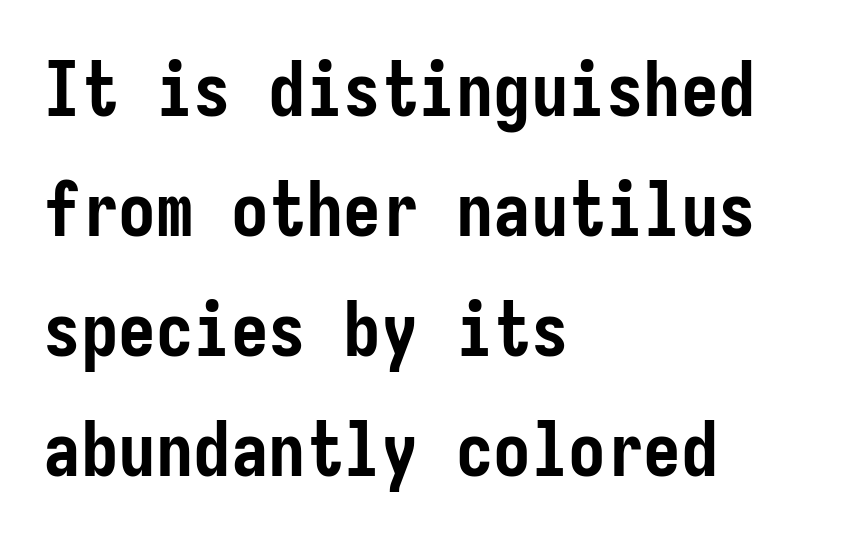
The image shows 75 px semibold, condensed sans-serif type, upright; set left-aligned, normal line spacing (1.6x), normal letter spacing, not underlined; low stroke contrast and a medium x-height.
